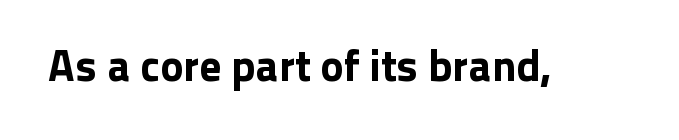
{"serif": "no", "italic": "no", "width": "normal", "stroke_contrast": "low", "x_height": "medium", "monospaced": "no", "underline": "no", "letter_spacing": "normal", "letter_spacing_em": 0.0, "glyph_px": 44}
